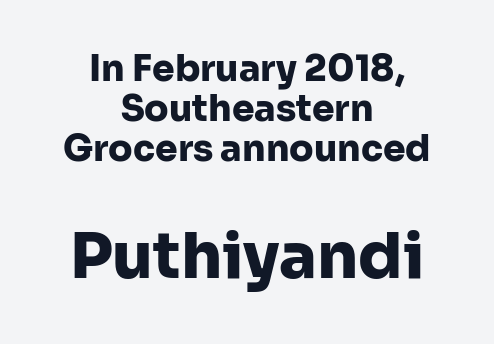
The image shows 63 px heavy sans-serif type, upright; set centered, tight line spacing (1.11x), normal letter spacing, not underlined; the second (bottom) block is 1.75x larger; low stroke contrast and a medium x-height.
